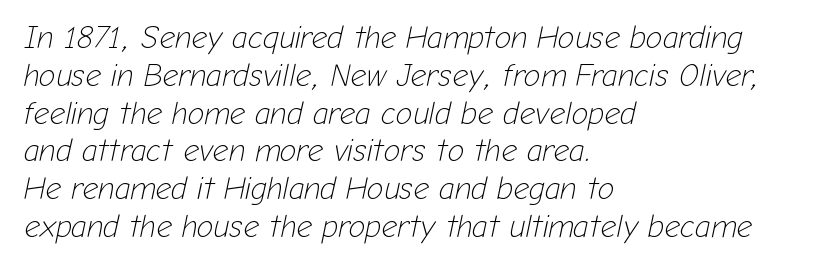
The cut favours lightness, reaching ordinary text weight at its darkest. The ragged edge is on the right, which tells us the setting is flush left. The string is rendered with underlining switched off. The typography opts for an oblique posture over an upright one. The gaps between neighbouring characters are ordinary and unremarkable.
